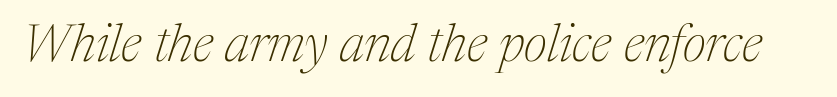
The image shows 52 px thin serif type, italic (leaning right); set normal letter spacing, not underlined; medium stroke contrast and a medium x-height.
